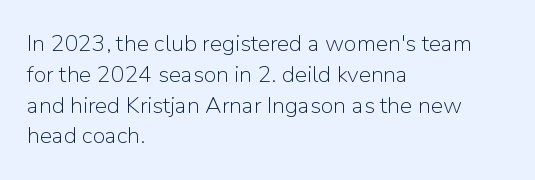
{"italic": "no", "bold": "no", "underline": "no", "align": "left", "line_spacing": "normal", "line_spacing_ratio": 1.34, "letter_spacing": "normal", "letter_spacing_em": 0.0, "glyph_px": 23}
